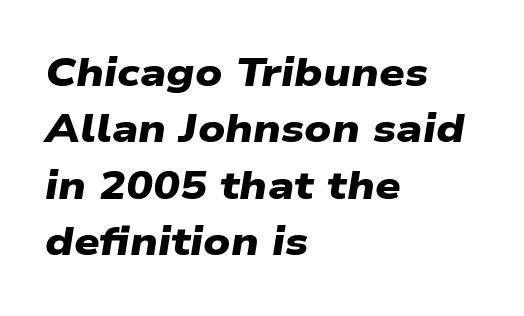
Each letter keeps its own natural width here, so spacing adapts to shape. Leading matches the norm, producing a regular column. In CSS terms this would be text-align: left. Strokes here are thick enough to call this a true bold.
